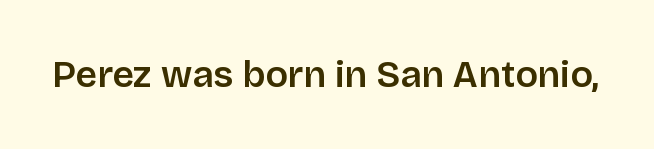
In terms of posture, this sample is upright. Typographic density is moderately raised because the face is semibold. Students, note that the glyphs here touch the page at normal intervals. The rendering shows plain stroke endings on the letterforms — a sans-serif design. Beneath every word, the page is bare. Character widths vary here, with narrow letters taking less room than wide ones.
